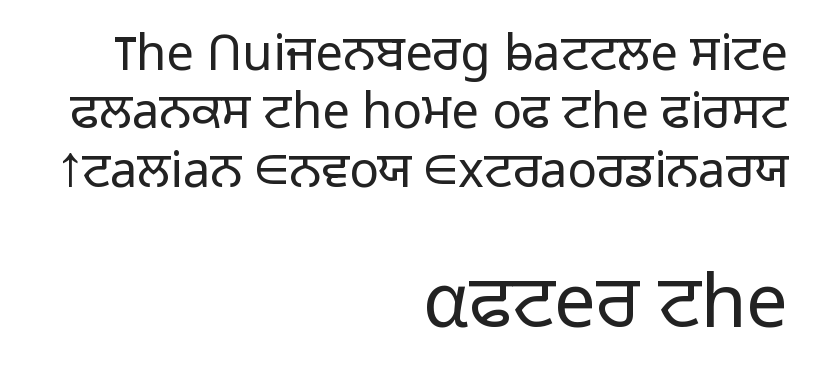
The image shows 74 px light sans-serif type, upright; set right-aligned, line spacing 1.19x, normal letter spacing, not underlined; the second (bottom) block is 1.51x larger; low stroke contrast and a medium x-height.
